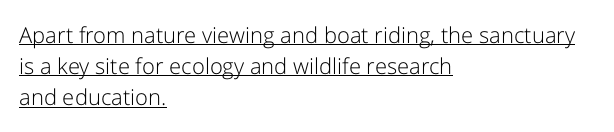
Casual observation: everything's shoved over to the left. Standard letterfit; no display-style spreading of the glyphs. Do the letters lean? They stand straight. If you measured baseline to baseline, you'd find a middling distance. Check the space under the baseline: a stroke is drawn there. The characters are drawn with everyday or finer stroke widths.
